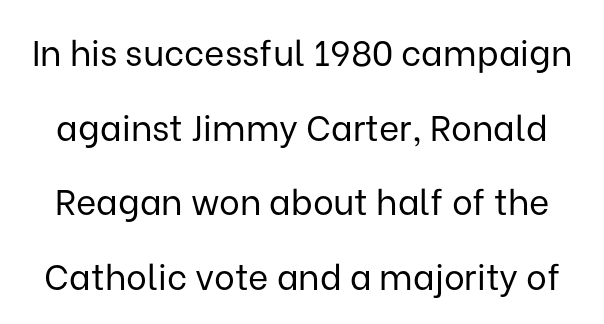
There is no visible air inserted between adjacent glyphs. The weight would be labelled regular, book, light, or lighter still. The baseline area is clear. Spacing verdict: proportional, widths tailored to each character. The rendering uses a large line-height, opening up the rows.
